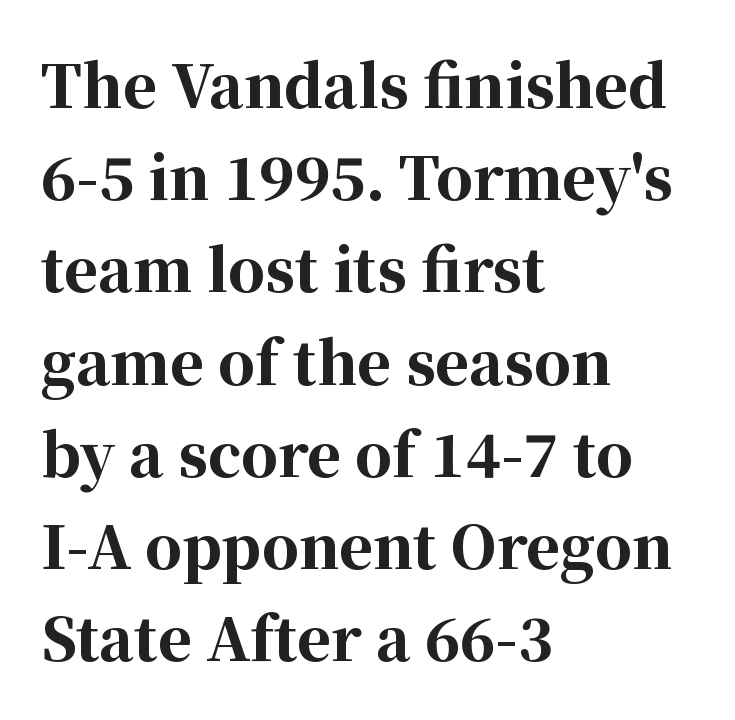
Students, observe: this is what conventionally led text looks like. Note the varied advance widths — an 'i' is clearly narrower than an 'm'. Designer's note — italics off, roman on. In terms of letterspacing, this is plain default setting. The text was rendered using a seriffed face with decorative stroke endings.
